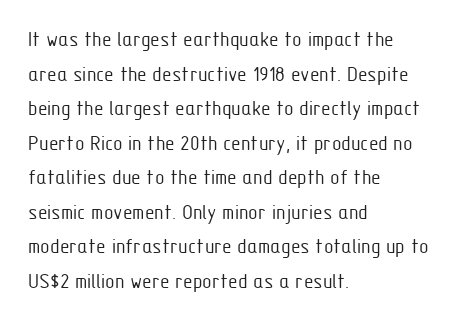
Which margin do the lines hug? The left one — the right edge is uneven. This is roman type, the default non-slanted kind. Summary of vertical rhythm: regular, with standard interline spacing. These glyphs show unthickened strokes, regular width or finer. The rendering keeps characters at their native spacing. The gap between lines stays unmarked.
